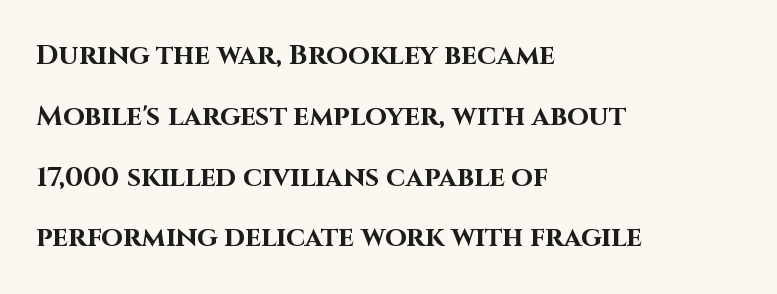
The image shows 28 px bold sans-serif type, upright; set left-aligned, loose line spacing (2.17x), normal letter spacing, not underlined; high stroke contrast and a large x-height.
